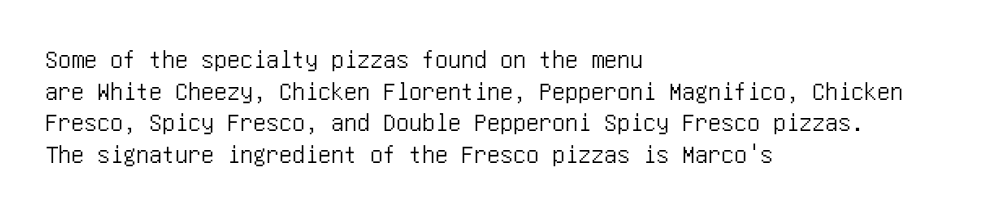
Q: Is the text italic (slanted)? A: No, it is upright.
Q: Is the text underlined? A: No.
Q: How is the paragraph aligned? A: Left-aligned.
Q: Is the spacing between letters normal or unusually wide? A: Normal.
